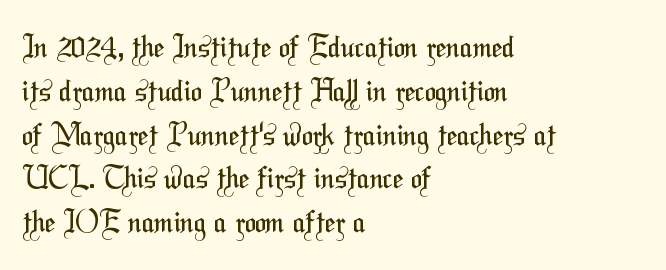
Q: Is the text bold? A: No.
Q: Is the typeface a serif or a sans-serif typeface? A: Sans-serif.
Q: Is the text underlined? A: No.
Q: How is the paragraph aligned? A: Left-aligned.
Q: Is the spacing between letters normal or unusually wide? A: Normal.
Q: Is the spacing between lines tight, normal or loose? A: Normal.
Q: Width (condensed, normal, or wide)? A: Condensed.
Q: Stroke contrast? A: Medium.
Q: x-height? A: Medium.
Q: Monospaced? A: No.
